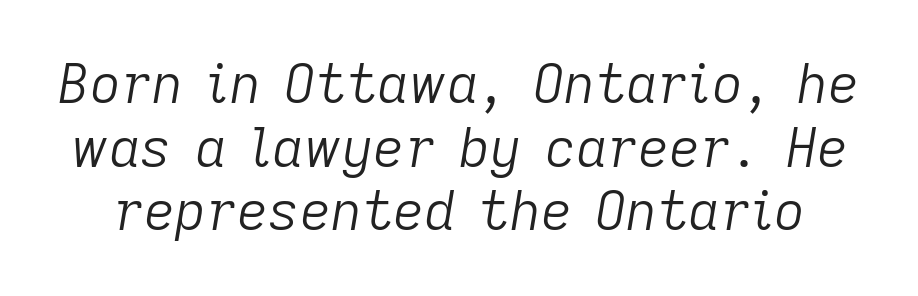
Q: Is the text bold? A: No.
Q: Is the text italic (slanted)? A: Yes, it leans right by about 9 degrees.
Q: Is the text underlined? A: No.
Q: Is the spacing between letters normal or unusually wide? A: Normal.
Q: Width (condensed, normal, or wide)? A: Normal.
Q: Stroke contrast? A: Low.
Q: x-height? A: Medium.
Q: Monospaced? A: No.
